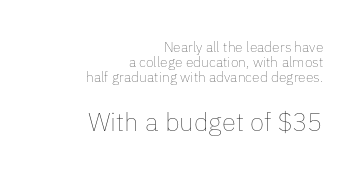
The glyphs are unaccompanied by any horizontal stroke below them. All the whitespace from short lines collects on the left. The weight would be labelled regular, book, light, or lighter still. Does extra space separate the letters? No, they use regular spacing. The letters stand straight up with perfectly vertical stems.
